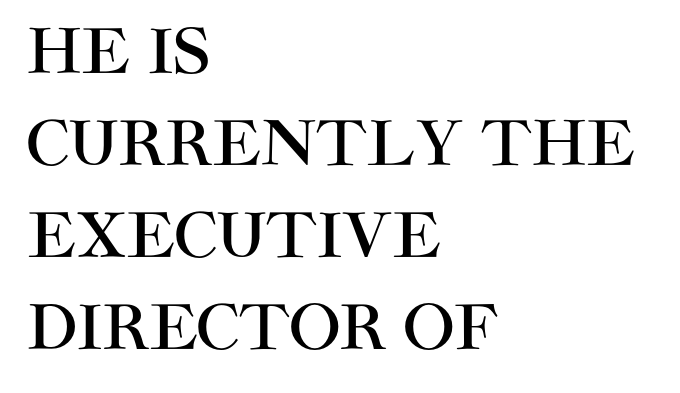
Q: Is the text italic (slanted)? A: No, it is upright.
Q: Is the typeface a serif or a sans-serif typeface? A: Sans-serif.
Q: Is the text underlined? A: No.
Q: How is the paragraph aligned? A: Left-aligned.
Q: Is the spacing between letters normal or unusually wide? A: Normal.
Q: Is the spacing between lines tight, normal or loose? A: Normal.
Q: Width (condensed, normal, or wide)? A: Normal.
Q: Stroke contrast? A: High.
Q: x-height? A: Large.
Q: Monospaced? A: No.
